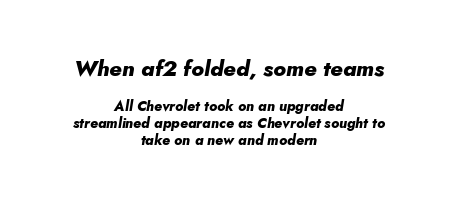
Q: Is the text bold? A: Yes.
Q: Is the text italic (slanted)? A: Yes, it leans right by about 10 degrees.
Q: Is the text underlined? A: No.
Q: How is the paragraph aligned? A: Centered.
Q: Is the spacing between letters normal or unusually wide? A: Normal.
Q: Which block of text is set in a larger size, the first (top) or the second (bottom)? A: The first (top) one.
